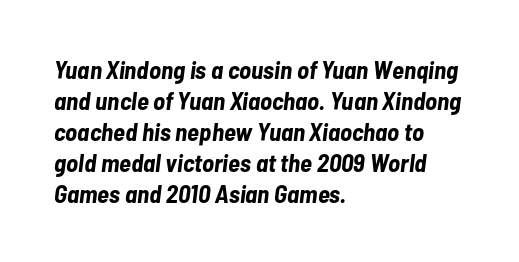
Decoration check: the copy has no underline. Weight check: bold — yes, fully. No extra tracking has been applied to these lines. The paragraph shown leans on its left margin. Observe the lean: these are italic letterforms.
